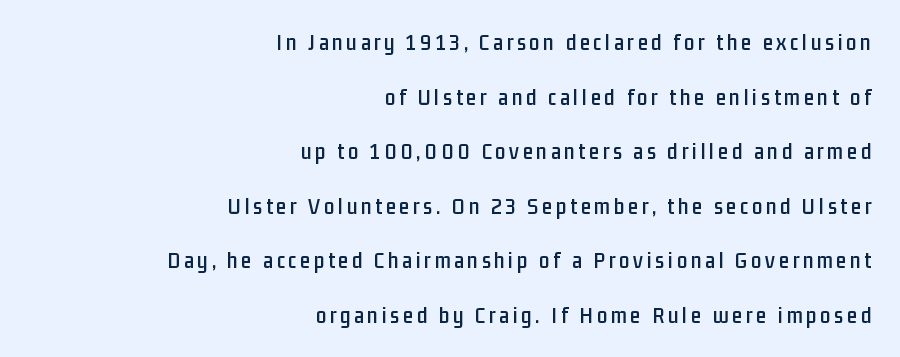
Q: Is the text italic (slanted)? A: No, it is upright.
Q: Is the text underlined? A: No.
Q: How is the paragraph aligned? A: Right-aligned.
Q: Is the spacing between lines tight, normal or loose? A: Loose.
